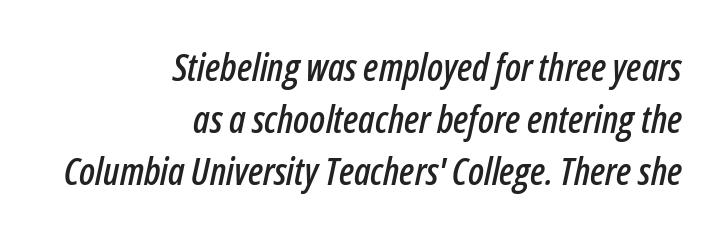
The image shows 38 px condensed type, italic (leaning right); set right-aligned, normal line spacing (1.37x), normal letter spacing, not underlined; low stroke contrast and a medium x-height.
